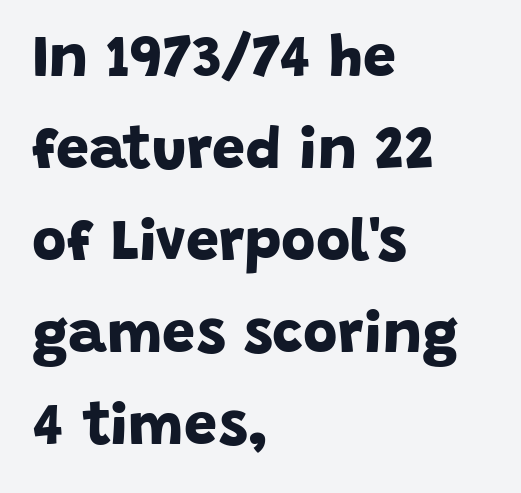
{"serif": "no", "bold": "yes", "weight": "bold", "width": "normal", "stroke_contrast": "low", "x_height": "large", "monospaced": "no", "underline": "no", "align": "left", "line_spacing": "normal", "line_spacing_ratio": 1.56, "letter_spacing": "normal", "letter_spacing_em": 0.0, "glyph_px": 59}
